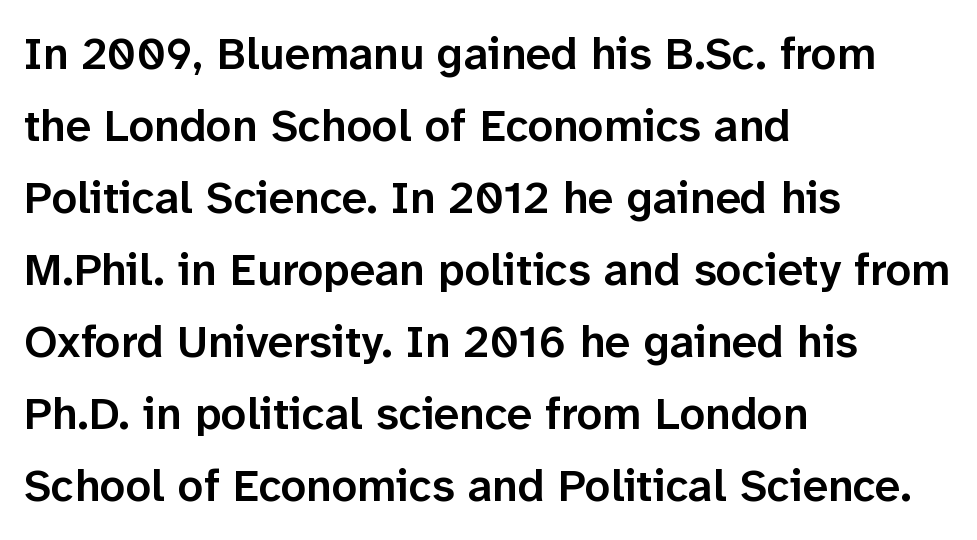
{"serif": "no", "italic": "no", "bold": "semi", "weight": "semibold", "width": "normal", "stroke_contrast": "low", "x_height": "medium", "monospaced": "no", "underline": "no", "align": "left", "line_spacing": "normal", "line_spacing_ratio": 1.6, "letter_spacing": "normal", "letter_spacing_em": 0.0, "glyph_px": 45}
